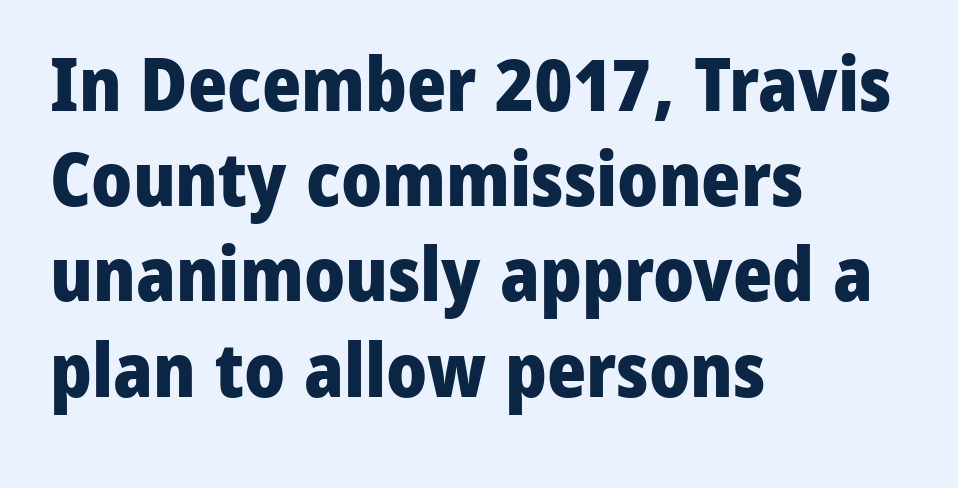
{"serif": "no", "italic": "no", "bold": "yes", "weight": "heavy", "width": "normal", "stroke_contrast": "low", "x_height": "medium", "monospaced": "no", "underline": "no", "align": "left", "line_spacing": "normal", "line_spacing_ratio": 1.27, "letter_spacing": "normal", "letter_spacing_em": 0.0, "glyph_px": 75}
